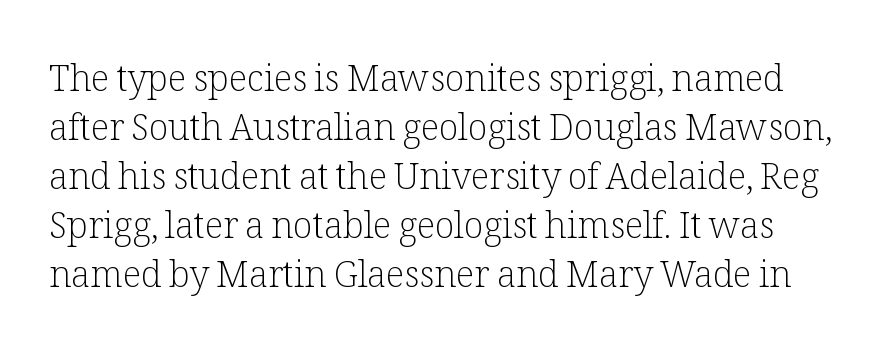
Q: Is the text bold? A: No.
Q: Is the text italic (slanted)? A: No, it is upright.
Q: Is the typeface a serif or a sans-serif typeface? A: Serif.
Q: Is the text underlined? A: No.
Q: Is the spacing between letters normal or unusually wide? A: Normal.
Q: Is the spacing between lines tight, normal or loose? A: Normal.
Q: Width (condensed, normal, or wide)? A: Normal.
Q: Stroke contrast? A: Low.
Q: x-height? A: Medium.
Q: Monospaced? A: No.
